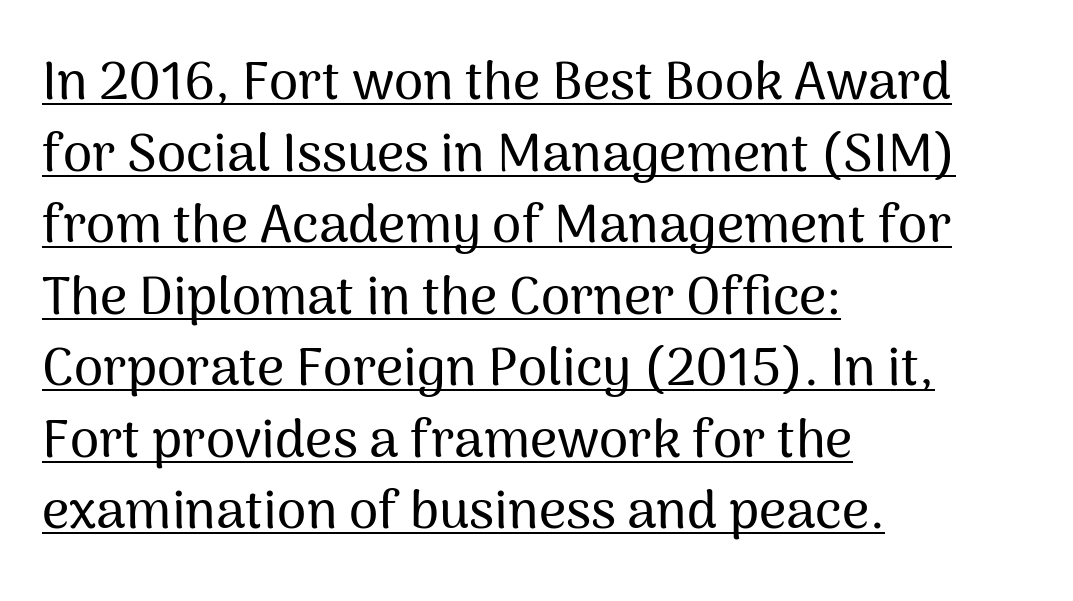
The image shows 53 px sans-serif type, upright; set left-aligned, normal line spacing (1.35x), normal letter spacing, underlined; medium stroke contrast and a medium x-height.
